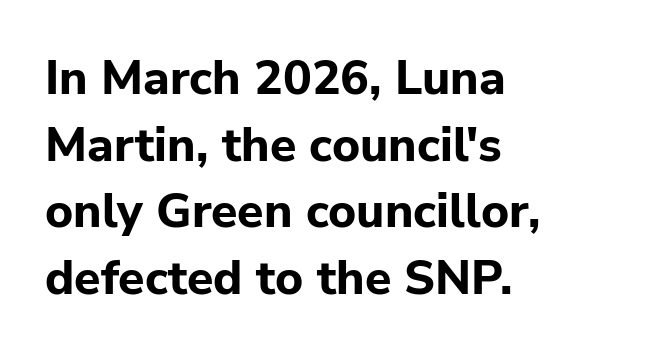
Q: Is the text bold? A: Yes.
Q: Is the text italic (slanted)? A: No, it is upright.
Q: Is the typeface a serif or a sans-serif typeface? A: Sans-serif.
Q: Is the text underlined? A: No.
Q: How is the paragraph aligned? A: Left-aligned.
Q: Is the spacing between letters normal or unusually wide? A: Normal.
Q: Is the spacing between lines tight, normal or loose? A: Normal.
Q: Width (condensed, normal, or wide)? A: Normal.
Q: Stroke contrast? A: Low.
Q: x-height? A: Medium.
Q: Monospaced? A: No.
